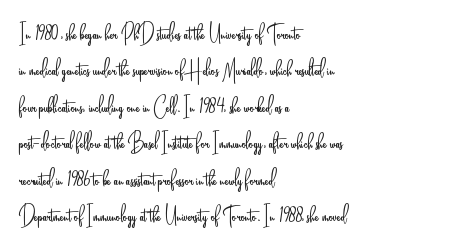
{"bold": "no", "underline": "no", "align": "left", "line_spacing": "normal", "line_spacing_ratio": 1.4, "letter_spacing": "normal", "letter_spacing_em": 0.0, "glyph_px": 26}
